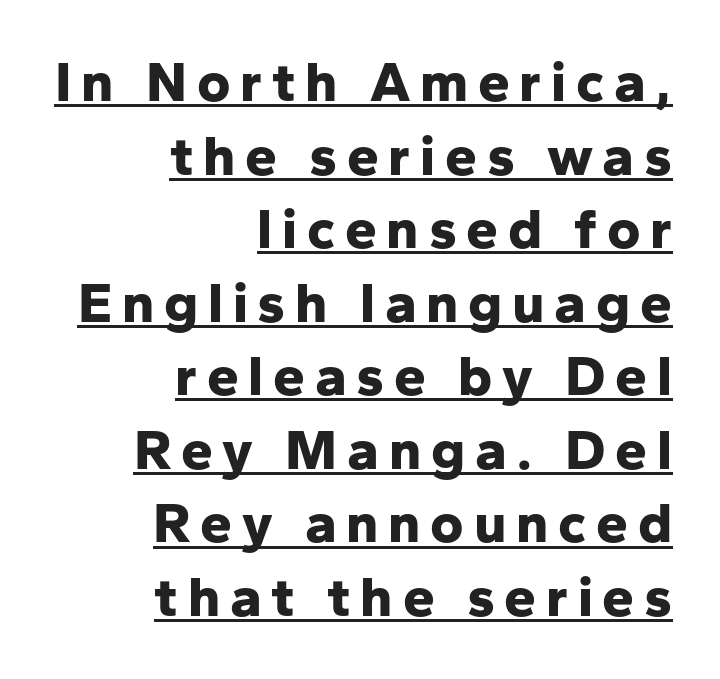
Stroke thickness is high; the sample reads as a true bold. Where is the straight margin? On the right. Looks like regular typesetting: each glyph gets only the width it needs. Line spacing here is normal. The font family rendered here belongs to the sans-serif group.
